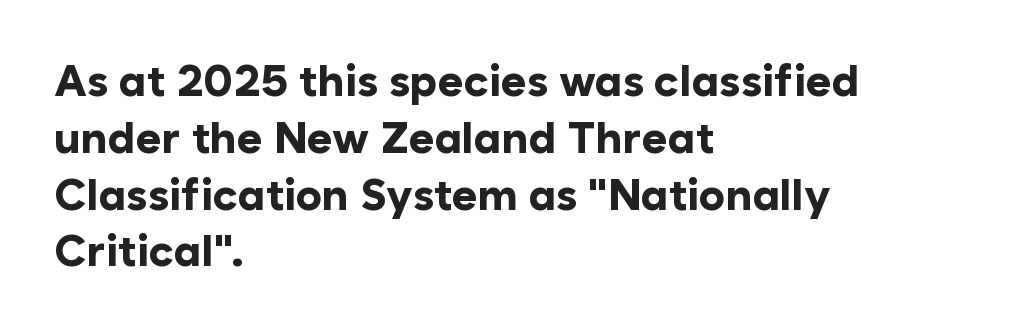
{"serif": "no", "italic": "no", "bold": "yes", "weight": "bold", "width": "normal", "stroke_contrast": "low", "x_height": "medium", "monospaced": "no", "underline": "no", "align": "left", "line_spacing": "normal", "line_spacing_ratio": 1.29, "letter_spacing": "normal", "letter_spacing_em": 0.0, "glyph_px": 44}
